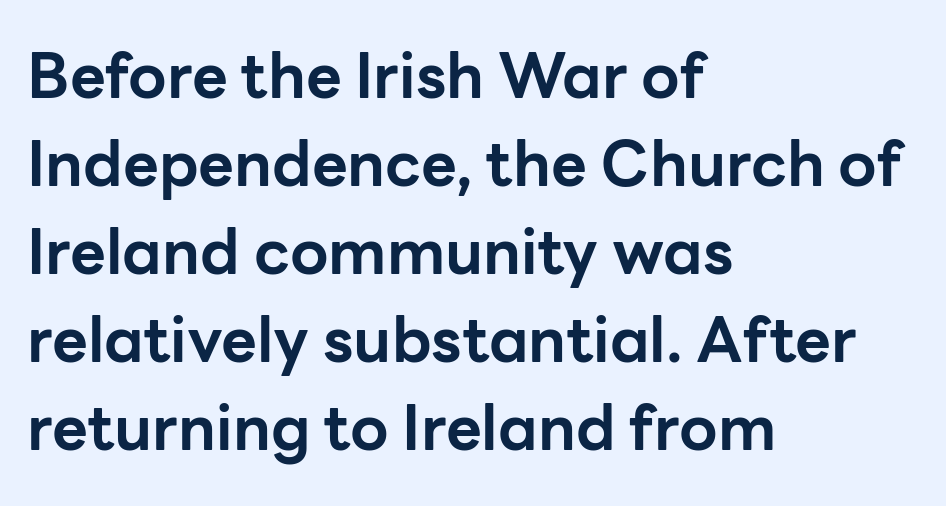
{"serif": "no", "italic": "no", "bold": "yes", "weight": "bold", "width": "normal", "stroke_contrast": "low", "x_height": "medium", "monospaced": "no", "underline": "no", "align": "left", "line_spacing": "normal", "line_spacing_ratio": 1.42, "letter_spacing": "normal", "letter_spacing_em": 0.0, "glyph_px": 62}
